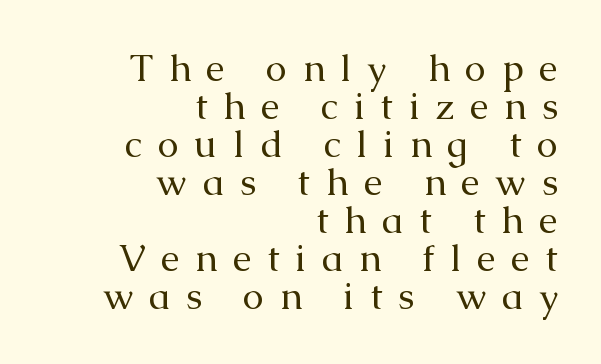
Q: Is the text bold? A: No.
Q: Is the text italic (slanted)? A: No, it is upright.
Q: Is the typeface a serif or a sans-serif typeface? A: Serif.
Q: Is the text underlined? A: No.
Q: How is the paragraph aligned? A: Right-aligned.
Q: Is the spacing between letters normal or unusually wide? A: Unusually wide.
Q: Is the spacing between lines tight, normal or loose? A: Tight.
Q: Width (condensed, normal, or wide)? A: Normal.
Q: Stroke contrast? A: Medium.
Q: x-height? A: Medium.
Q: Monospaced? A: No.
